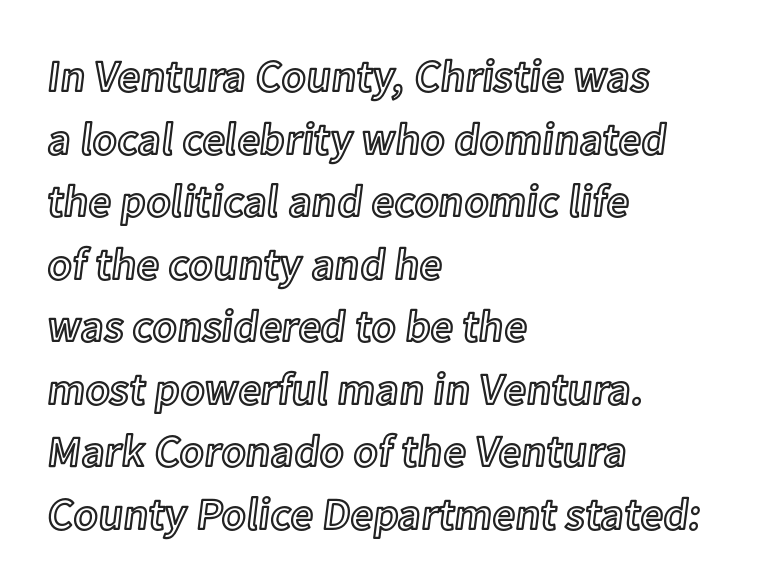
The image shows 45 px text type; set left-aligned, normal line spacing (1.39x), normal letter spacing, not underlined; a medium x-height.
